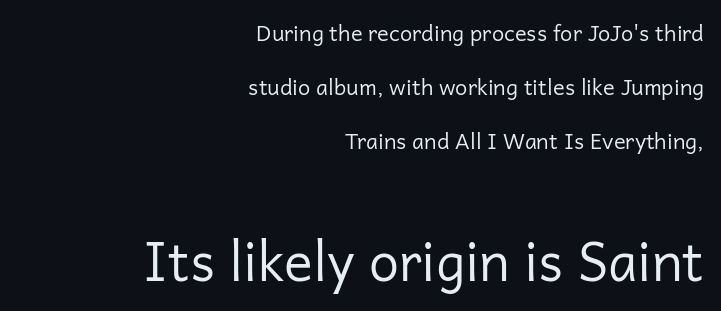
The composition opens small and finishes big. Leftover space on each line is placed entirely before the opening word. The space directly below the letters is spotless. If you drew a line through each stem, it would be perfectly vertical.
